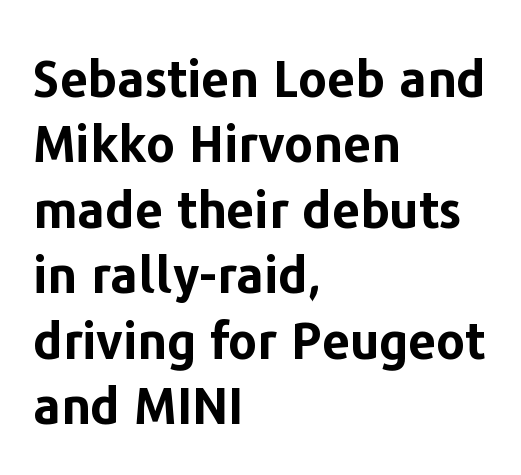
Casual observation: everything's shoved over to the left. These lines keep a tight, regular rhythm from letter to letter. Is this a fixed-width face? No — the glyphs have proportional, varying widths. Letterform terminals end flat and unadorned throughout the passage.
